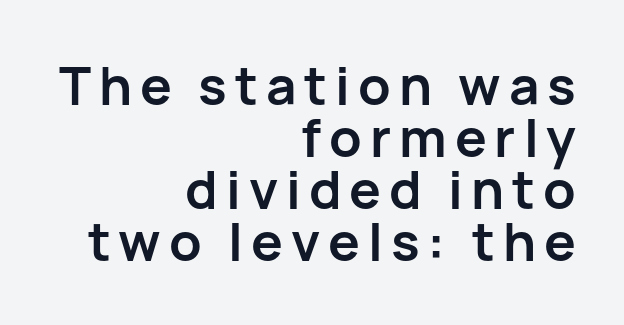
The image shows 53 px semibold sans-serif type, upright; set right-aligned, tight line spacing (0.98x), not underlined; low stroke contrast and a medium x-height.
